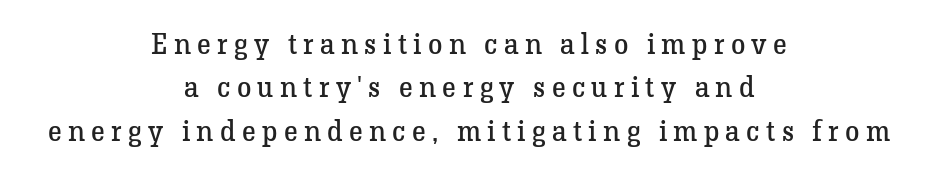
Reading down the block, each line starts at a different indent, mirrored at its end. This rendering employs a face with finishing strokes, i.e., a serif. The rendering uses natural spacing where letterforms have individual widths. Clear beneath every line of the passage. How are the letters spaced? Widely, with obvious added tracking. Posture: upright roman.
